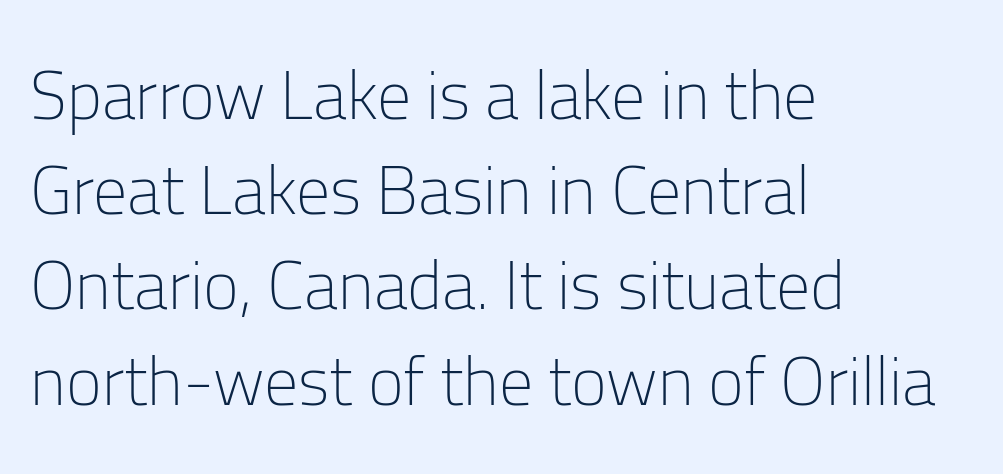
{"serif": "no", "italic": "no", "bold": "no", "weight": "light", "width": "normal", "stroke_contrast": "low", "x_height": "medium", "monospaced": "no", "underline": "no", "align": "left", "line_spacing": "normal", "line_spacing_ratio": 1.4, "letter_spacing": "normal", "letter_spacing_em": 0.0, "glyph_px": 68}
